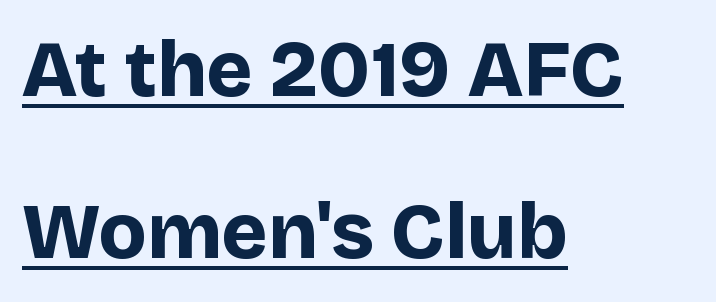
Q: Is the text bold? A: Yes.
Q: Is the text italic (slanted)? A: No, it is upright.
Q: Is the typeface a serif or a sans-serif typeface? A: Sans-serif.
Q: Is the text underlined? A: Yes.
Q: How is the paragraph aligned? A: Left-aligned.
Q: Is the spacing between letters normal or unusually wide? A: Normal.
Q: Is the spacing between lines tight, normal or loose? A: Loose.
Q: Width (condensed, normal, or wide)? A: Normal.
Q: Stroke contrast? A: Low.
Q: x-height? A: Large.
Q: Monospaced? A: No.
